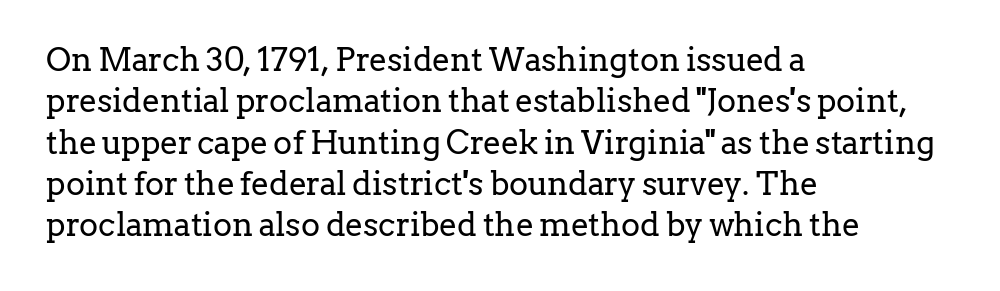
Caption: face not bold, strokes unweighted. Quick note: underline off. You can tell from the footed stems that serif type was used. How would I describe the line gaps? Plain and ordinary. Honestly, the letter spacing is just normal — you wouldn't notice it.
